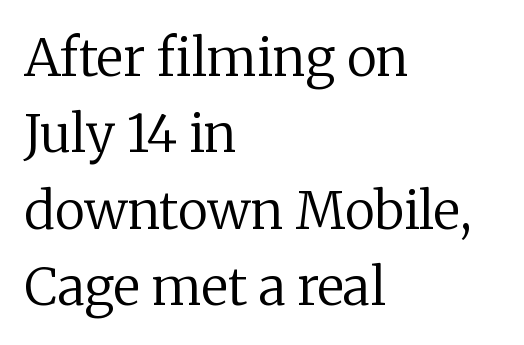
Q: Is the text bold? A: No.
Q: Is the text italic (slanted)? A: No, it is upright.
Q: Is the typeface a serif or a sans-serif typeface? A: Serif.
Q: Is the text underlined? A: No.
Q: How is the paragraph aligned? A: Left-aligned.
Q: Is the spacing between letters normal or unusually wide? A: Normal.
Q: Is the spacing between lines tight, normal or loose? A: Normal.
Q: Width (condensed, normal, or wide)? A: Normal.
Q: Stroke contrast? A: Low.
Q: x-height? A: Medium.
Q: Monospaced? A: No.
